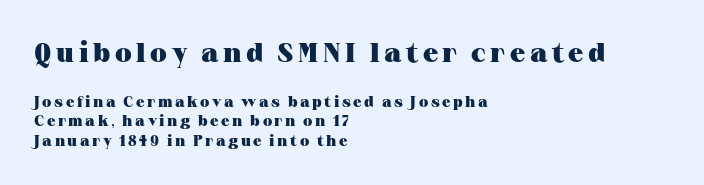
The image shows 27 px bold type, upright; set left-aligned, normal line spacing (1.3x), not underlined; the first (top) block is 1.8x larger.
